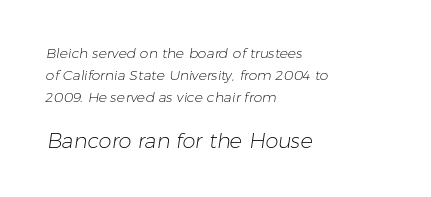
{"bold": "no", "underline": "no", "align": "left", "line_spacing": "normal", "line_spacing_ratio": 1.57, "letter_spacing": "normal", "letter_spacing_em": 0.0, "larger_block": "second", "size_ratio": 1.5, "glyph_px": 21}
